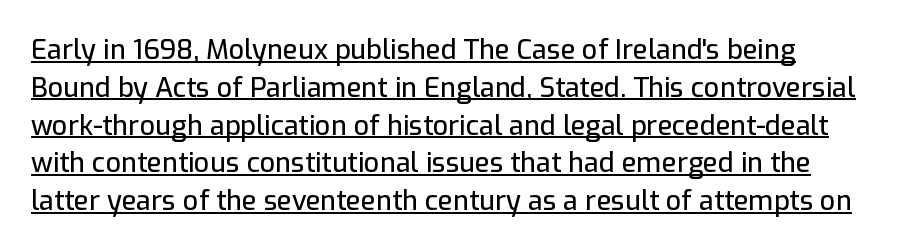
Each line of the rendering has a horizontal stroke beneath the glyphs. A typesetter would call this leading conventional body-copy spacing. The type sits square on the baseline with zero lean. Here the glyphs are tracked normally, forming tight word shapes.
